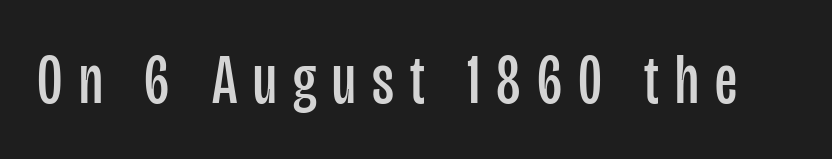
Q: Is the text bold? A: No.
Q: Is the text italic (slanted)? A: No, it is upright.
Q: Is the typeface a serif or a sans-serif typeface? A: Sans-serif.
Q: Is the text underlined? A: No.
Q: Is the spacing between letters normal or unusually wide? A: Unusually wide.
Q: Width (condensed, normal, or wide)? A: Condensed.
Q: Stroke contrast? A: Low.
Q: x-height? A: Large.
Q: Monospaced? A: No.
